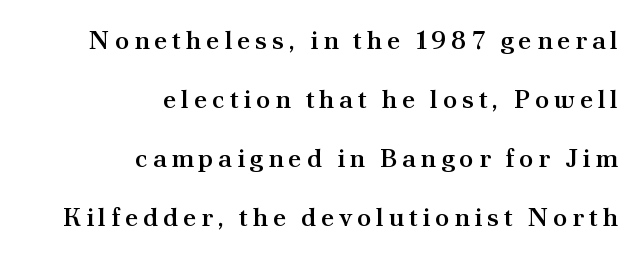
The sample has been set in demibold, a notch under bold. The font's upright variant was chosen for this text. Rows of type keep a wide berth in the vertical direction. Horizontal alignment here is rightward, an uncommon choice for prose.
